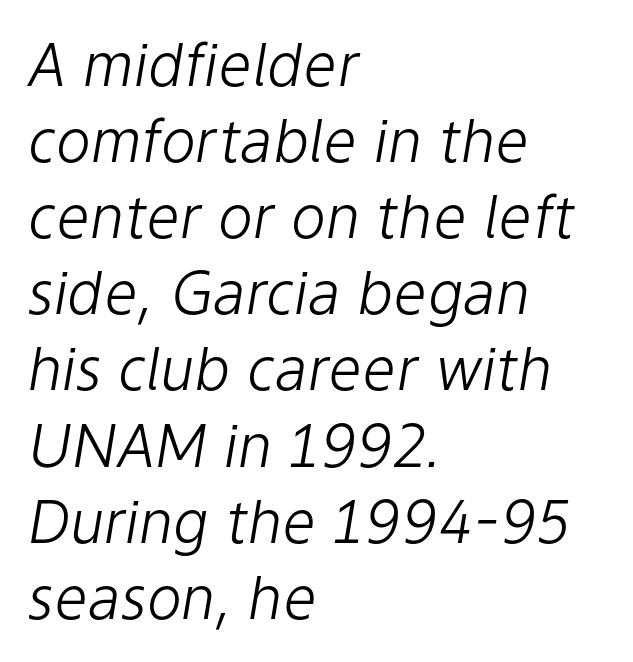
The setting favours the left margin, as ordinary paragraphs usually do. The rendering keeps characters at their native spacing. Spacing verdict: proportional, widths tailored to each character. There's an unmistakable incline to the writing here. Each stroke keeps to a modest, everyday thickness or less. The strip under each line holds only bare page.
